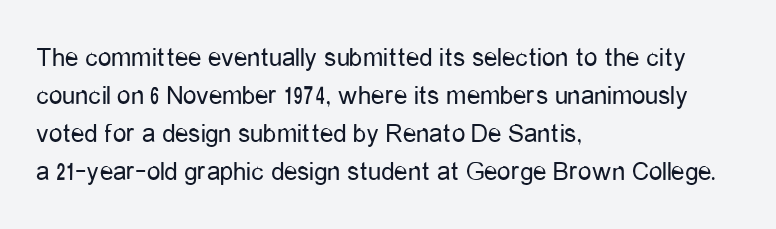
The image shows 27 px text type, upright; set left-aligned, normal line spacing (1.41x), normal letter spacing, not underlined.
